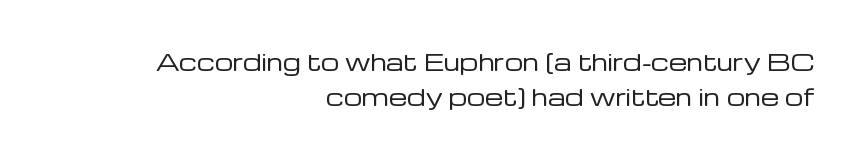
This sample keeps an unexceptional amount of space between lines. These lines were composed using upright roman letters. The font sits on the lighter half of the weight spectrum, regular included. Which margin do the lines hug? The right one — the left edge is uneven.
